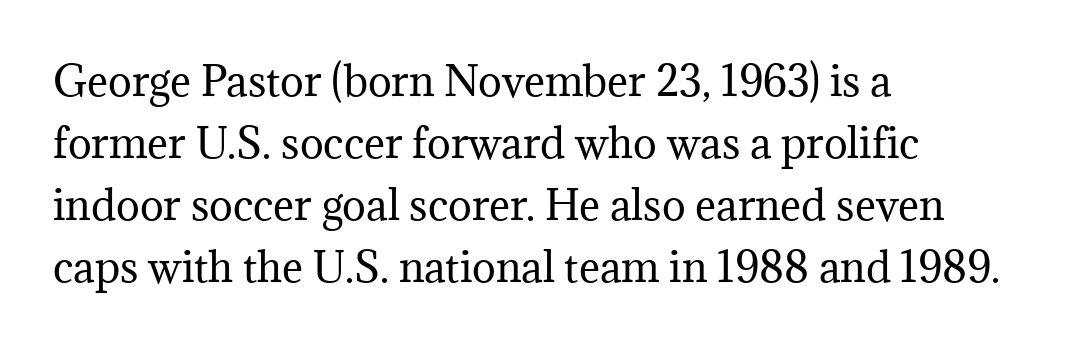
Q: Is the text bold? A: No.
Q: Is the text italic (slanted)? A: No, it is upright.
Q: Is the typeface a serif or a sans-serif typeface? A: Serif.
Q: Is the text underlined? A: No.
Q: How is the paragraph aligned? A: Left-aligned.
Q: Is the spacing between letters normal or unusually wide? A: Normal.
Q: Is the spacing between lines tight, normal or loose? A: Normal.
Q: Width (condensed, normal, or wide)? A: Normal.
Q: Stroke contrast? A: Medium.
Q: x-height? A: Medium.
Q: Monospaced? A: No.
